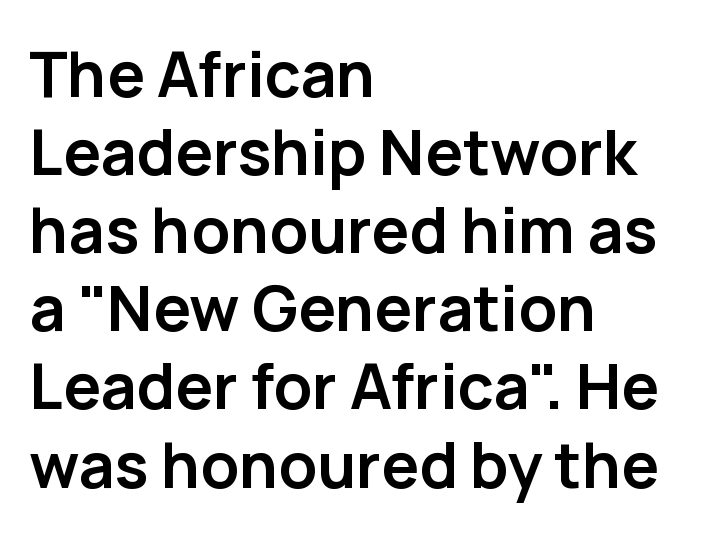
The image shows 63 px semibold sans-serif type, upright; set left-aligned, line spacing 1.24x, normal letter spacing, not underlined; low stroke contrast and a medium x-height.
